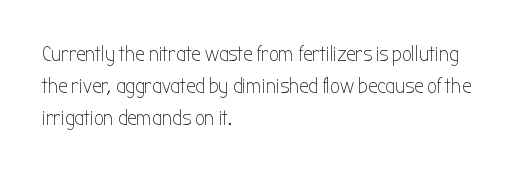
The image shows 21 px text type, upright; set left-aligned, normal line spacing (1.53x), normal letter spacing, not underlined.
